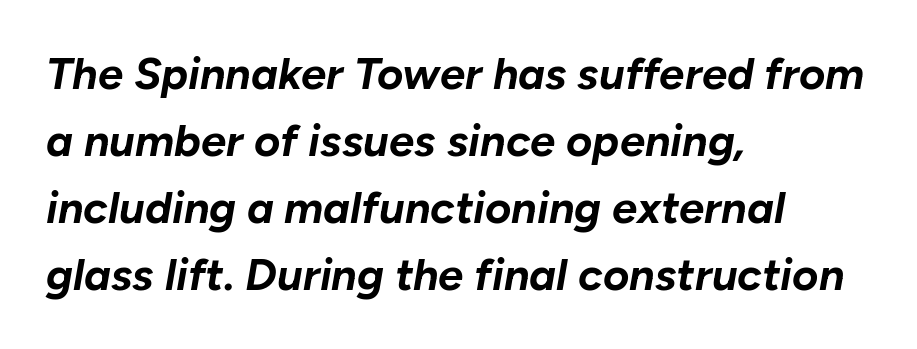
The passage shown leans; its letterforms are oblique. Reading down the block, your eye returns to a fixed left position each line. What's the leading like? Ordinary, nothing unusual. The letterforms sit shoulder to shoulder at normal distance.
